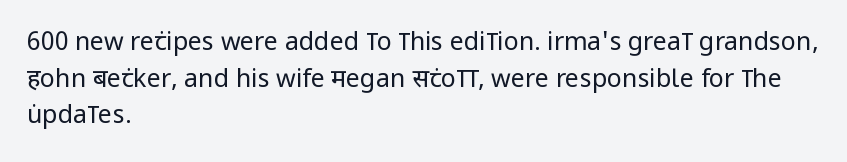
The image shows 25 px text type, upright; set left-aligned, normal line spacing (1.47x), normal letter spacing, not underlined.
